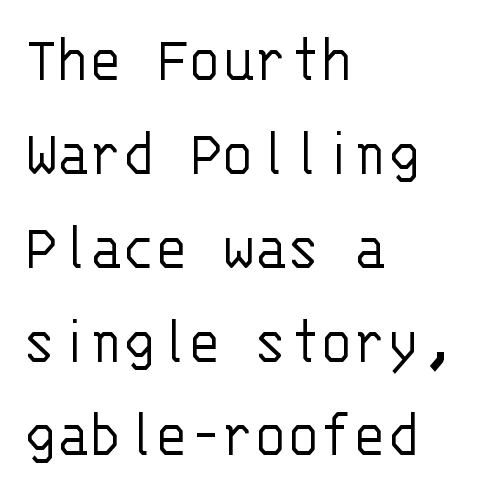
You could call the tracking neutral — neither tight nor loose. Check under the words: just untouched page. Compared with typical paragraphs, the rows here are spaced about the same. Is there any slant? The stems are plumb.
